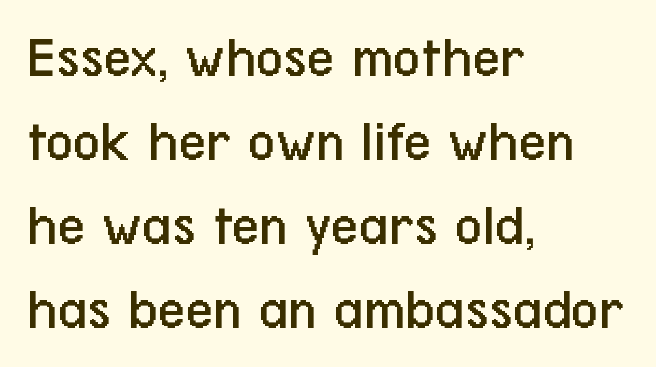
Casual observation: everything's shoved over to the left. Ordinary non-slanted type is in use. These lines are composed in type without serifs. This rendering leaves character spacing at its baseline value.
